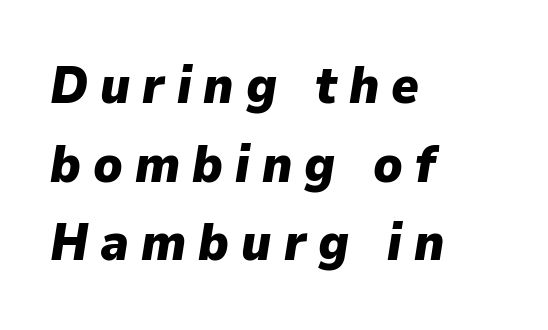
The image shows 52 px heavy type, italic (leaning right); set left-aligned, normal line spacing (1.51x), unusually wide letter spacing (+0.23 em), not underlined; low stroke contrast and a medium x-height.
